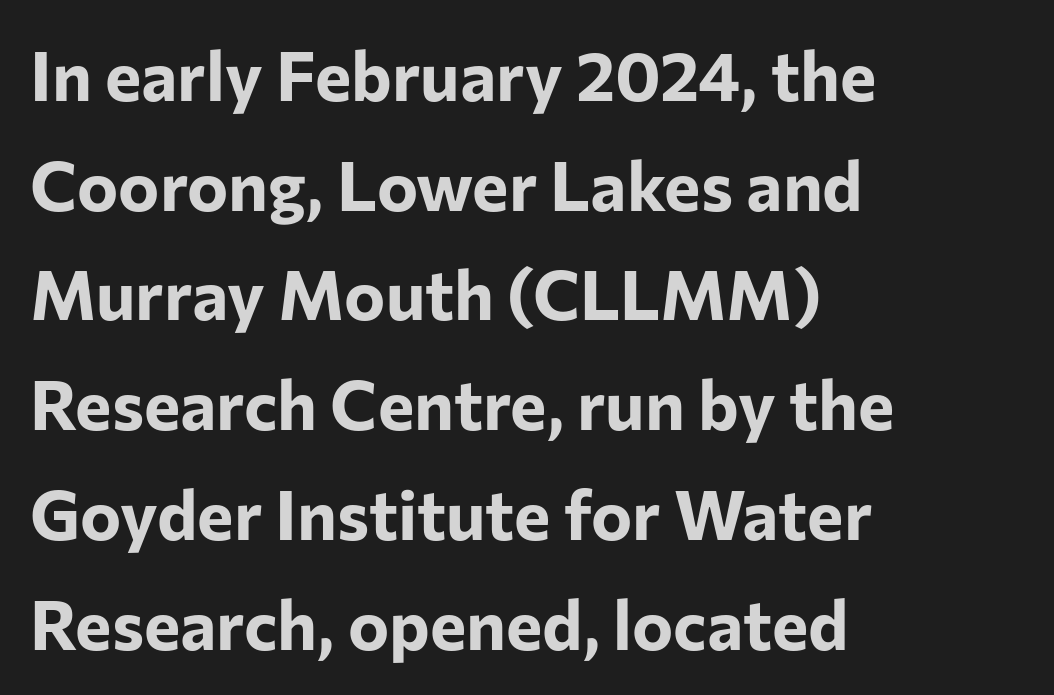
Q: Is the text bold? A: Yes.
Q: Is the text italic (slanted)? A: No, it is upright.
Q: Is the typeface a serif or a sans-serif typeface? A: Sans-serif.
Q: Is the text underlined? A: No.
Q: How is the paragraph aligned? A: Left-aligned.
Q: Is the spacing between letters normal or unusually wide? A: Normal.
Q: Is the spacing between lines tight, normal or loose? A: Normal.
Q: Width (condensed, normal, or wide)? A: Normal.
Q: Stroke contrast? A: Low.
Q: x-height? A: Medium.
Q: Monospaced? A: No.
